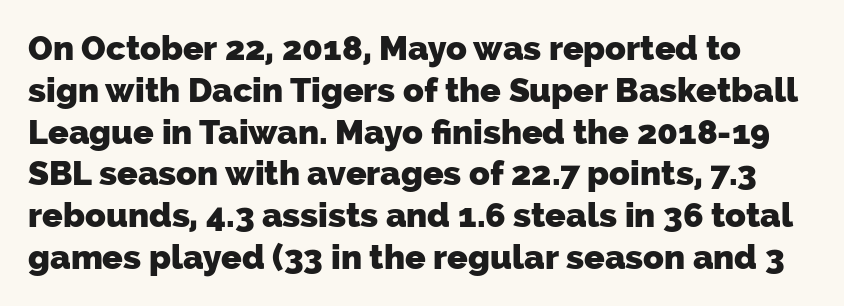
The image shows 34 px heavy sans-serif type; set line spacing 1.23x, normal letter spacing, not underlined; low stroke contrast and a medium x-height.
